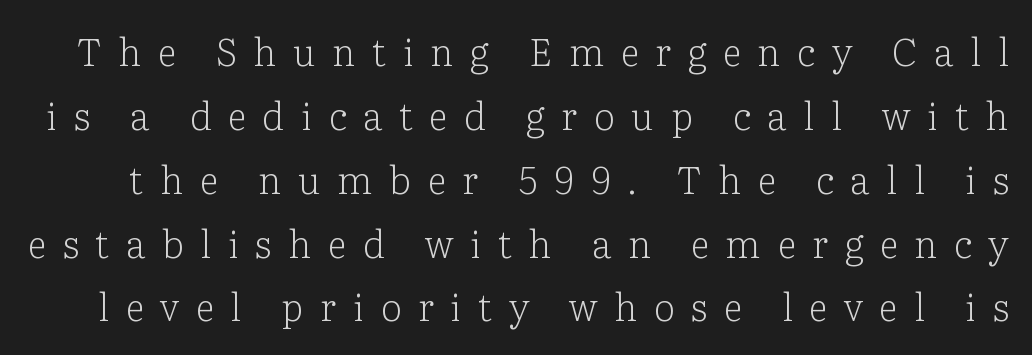
Q: Is the text bold? A: No.
Q: Is the text italic (slanted)? A: No, it is upright.
Q: Is the typeface a serif or a sans-serif typeface? A: Serif.
Q: Is the text underlined? A: No.
Q: Is the spacing between letters normal or unusually wide? A: Unusually wide.
Q: Is the spacing between lines tight, normal or loose? A: Normal.
Q: Width (condensed, normal, or wide)? A: Normal.
Q: Stroke contrast? A: Low.
Q: x-height? A: Medium.
Q: Monospaced? A: No.
